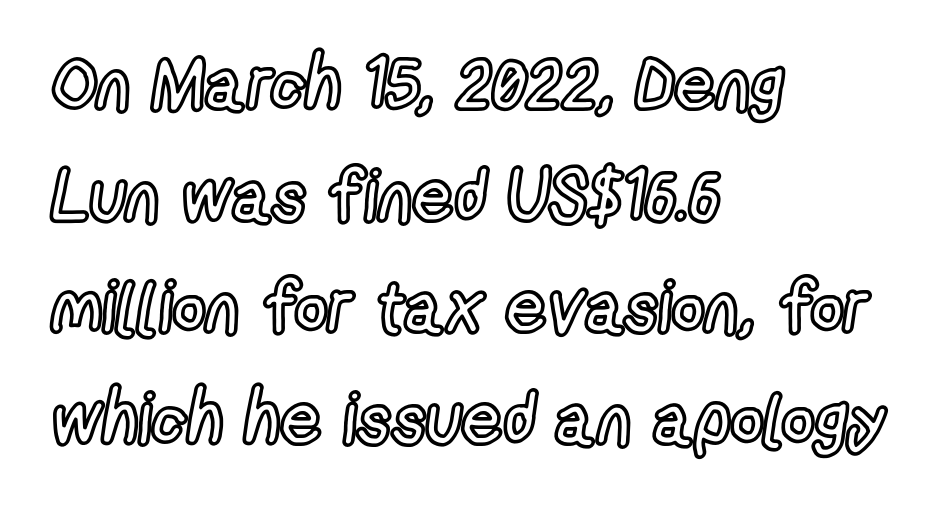
Q: Is the text italic (slanted)? A: Yes.
Q: Is the text underlined? A: No.
Q: How is the paragraph aligned? A: Left-aligned.
Q: Is the spacing between letters normal or unusually wide? A: Normal.
Q: Is the spacing between lines tight, normal or loose? A: Normal.
Q: Width (condensed, normal, or wide)? A: Condensed.
Q: x-height? A: Medium.
Q: Monospaced? A: No.
